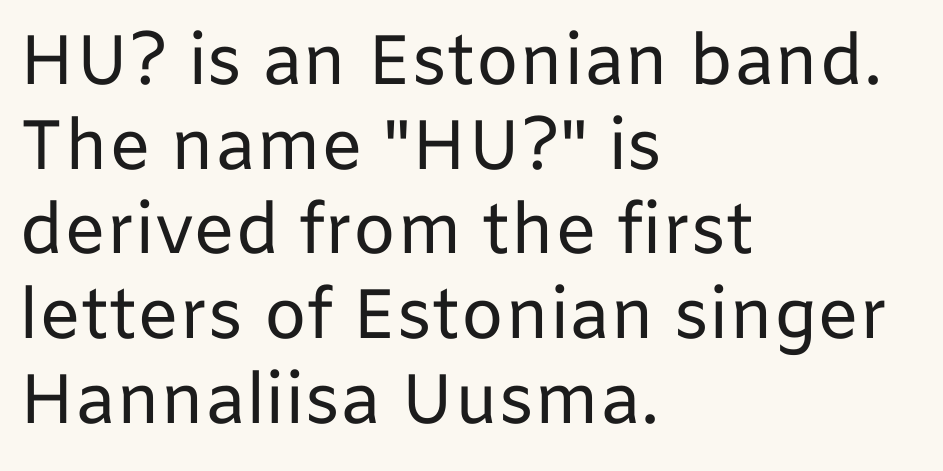
The image shows 70 px regular-weight sans-serif type, upright; set left-aligned, line spacing 1.21x, normal letter spacing, not underlined; low stroke contrast and a medium x-height.
